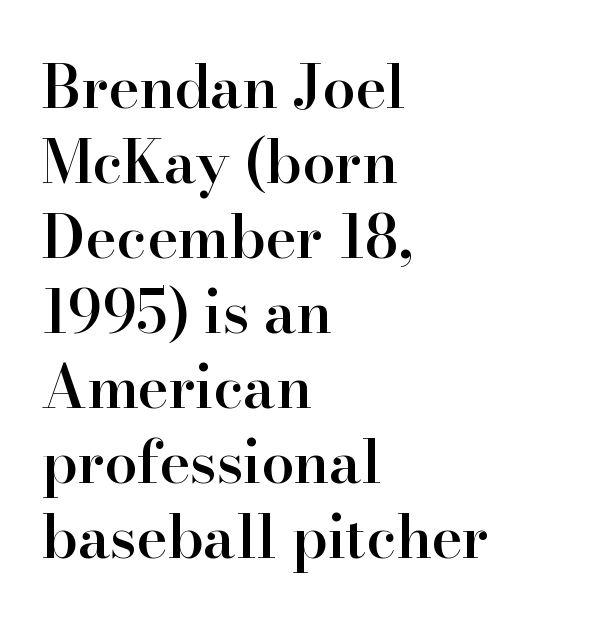
{"serif": "yes", "italic": "no", "bold": "semi", "weight": "semibold", "width": "normal", "stroke_contrast": "high", "x_height": "small", "monospaced": "no", "underline": "no", "align": "left", "line_spacing": "normal", "line_spacing_ratio": 1.27, "letter_spacing": "normal", "letter_spacing_em": 0.0, "glyph_px": 59}
